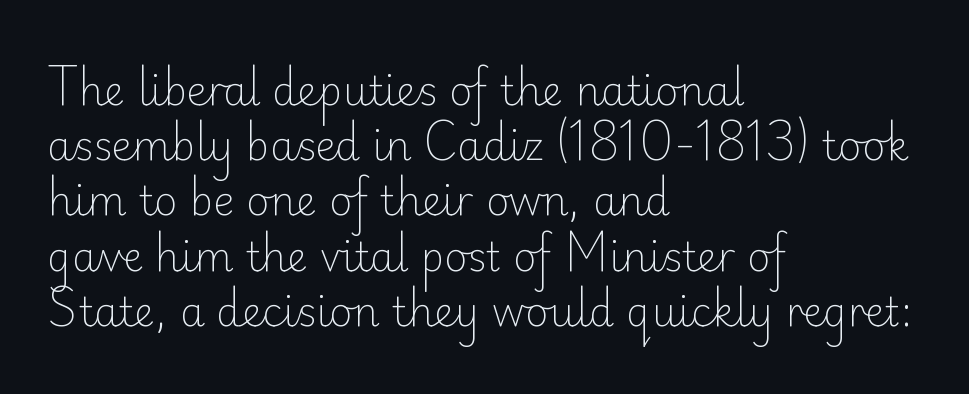
The image shows 40 px light sans-serif type, upright; set left-aligned, normal line spacing (1.38x), normal letter spacing, not underlined; low stroke contrast and a small x-height.
